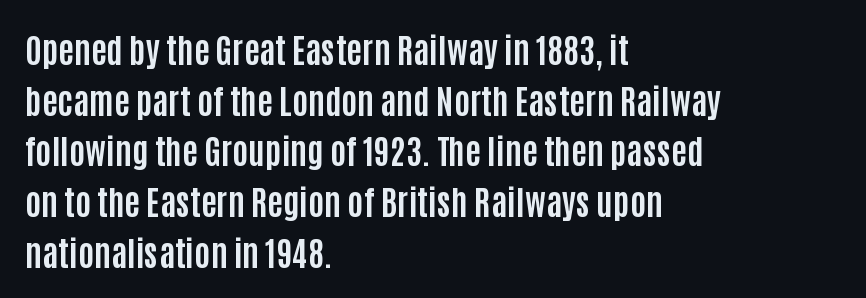
The words here are not underlined. Typesetter's note: full bold, strokes at maximum text heaviness. Italic? Not at all — the glyphs are vertical. Looks like regular typesetting: each glyph gets only the width it needs.
